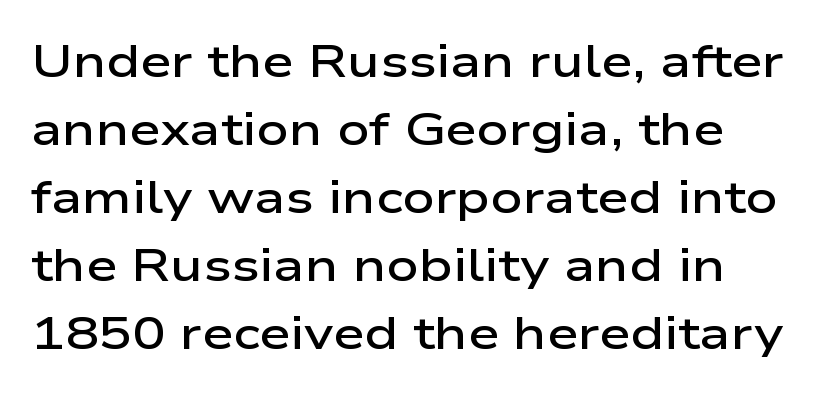
The rendering uses natural spacing where letterforms have individual widths. Honestly, there is no underline to notice here at all. Inter-character spacing is left at the font's built-in metrics. Nope, no serifs anywhere on these letters. In terms of leading, this rendering sits right in the middle.
